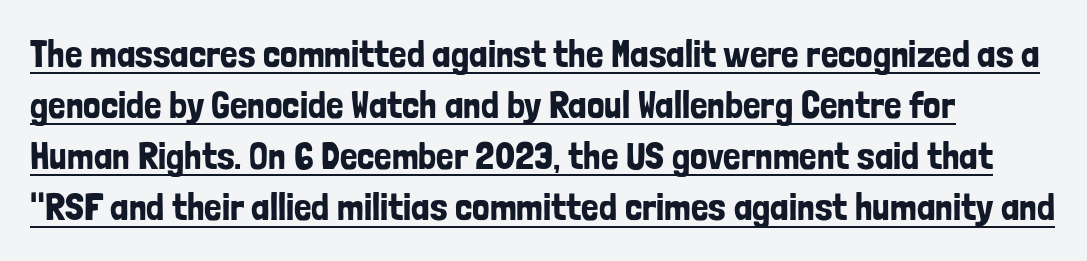
Posture: vertical. The horizontal fit of the characters is conventional and even. This sample carries an underscore along the baseline area. The passage shown is typeset with a sans-serif family.
